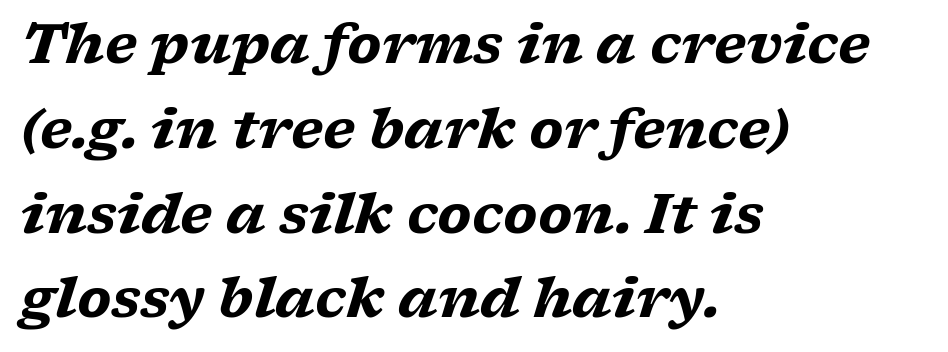
The image shows 54 px heavy, wide serif type, italic (leaning right); set left-aligned, normal line spacing (1.57x), normal letter spacing, not underlined; low stroke contrast and a medium x-height.
